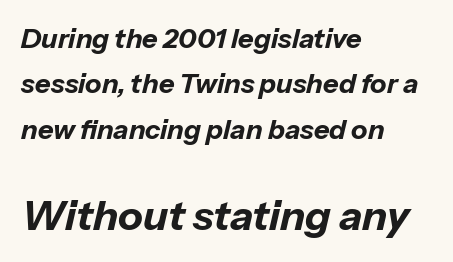
{"italic": "yes", "lean": "right", "slant_degrees": 13, "bold": "yes", "weight": "bold", "width": "normal", "stroke_contrast": "low", "x_height": "medium", "monospaced": "no", "underline": "no", "align": "left", "line_spacing": "normal", "line_spacing_ratio": 1.68, "letter_spacing": "normal", "letter_spacing_em": 0.0, "larger_block": "second", "size_ratio": 1.52, "glyph_px": 41}
